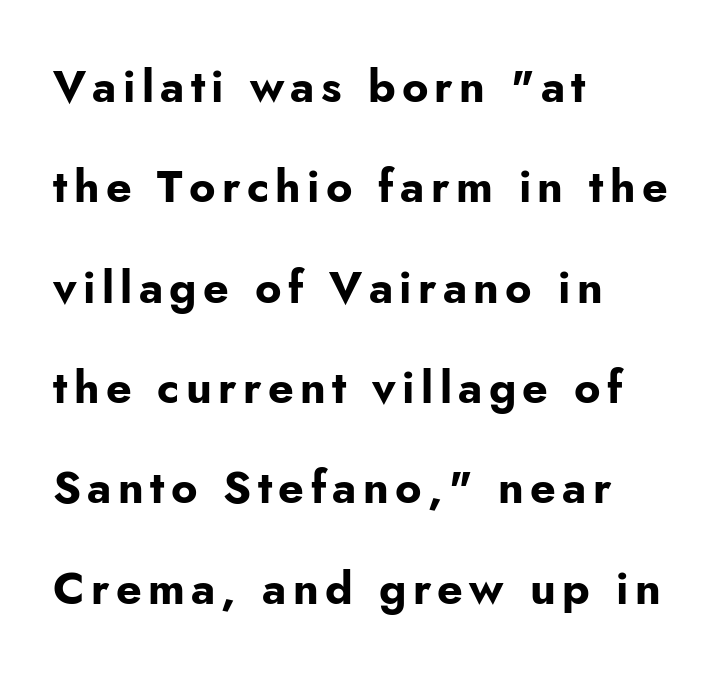
Observe the absence of serifs on each vertical stroke in this sample. One-word summary of the alignment: left. Look at the stroke-to-counter ratio: heavy, a bold. You could not count columns in this text — the font is proportionally spaced.
